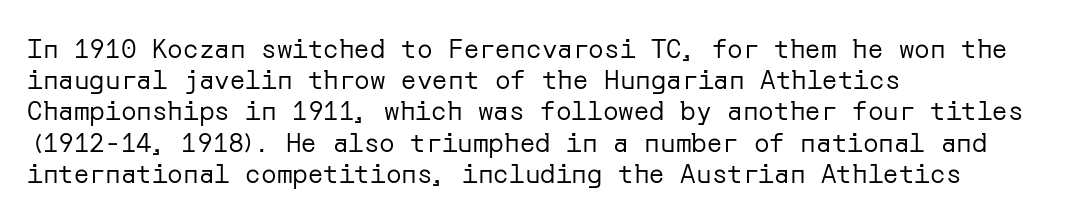
{"italic": "no", "bold": "no", "underline": "no", "align": "left", "line_spacing_ratio": 1.2, "letter_spacing": "normal", "letter_spacing_em": 0.0, "glyph_px": 26}
